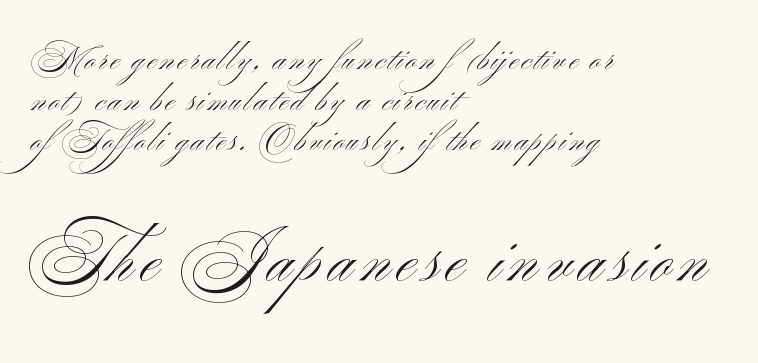
The composition opens small and finishes big. Typeset ragged right — the left edge is the straight one. Is there much room between lines? A standard amount, neither cramped nor airy.
